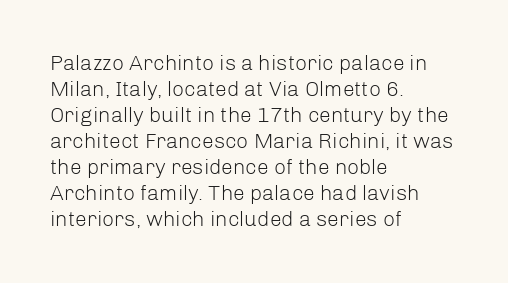
The typography opts for an upright posture over an oblique one. Unmarked baselines from the first word to the last. Students, note that the glyphs here touch the page at normal intervals. Which margin do the lines hug? The left one — the right edge is uneven. The typesetting does not lean heavy: it is not bold.
